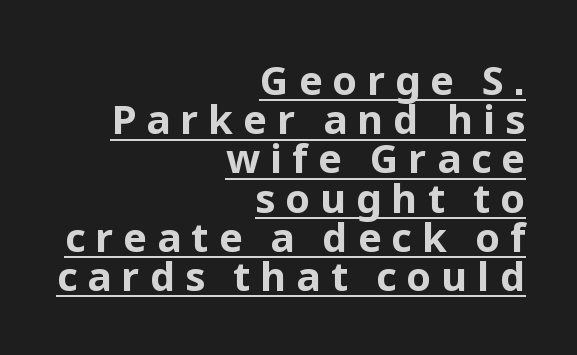
Is this a sans? Yes — the strokes have no serifs. Reading down the block, your eye finds every line finishing at a fixed right position. The lettering stays uniformly vertical, giving the passage a roman look. Does the weight exceed regular? Yes, all the way to bold.
